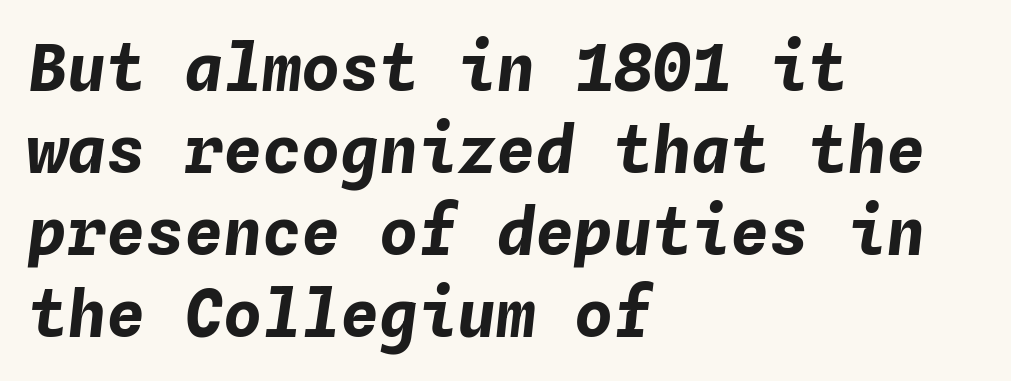
Looks like terminal output: every glyph gets an equal slot. Quick note: italic. The space between consecutive lines is moderate. Decoration check: the copy has no underline. The passage shown has conventional tracking throughout.
